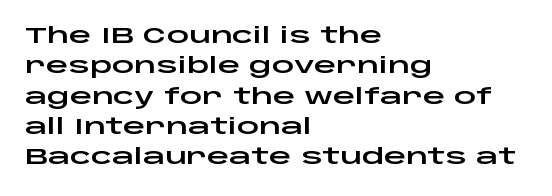
The image shows 22 px text type, upright; set left-aligned, normal line spacing (1.38x), normal letter spacing, not underlined.
